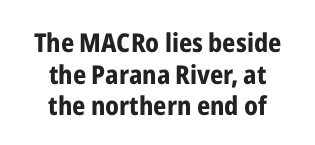
{"italic": "no", "bold": "yes", "underline": "no", "align": "center", "line_spacing_ratio": 1.22, "letter_spacing": "normal", "letter_spacing_em": 0.0, "glyph_px": 26}
